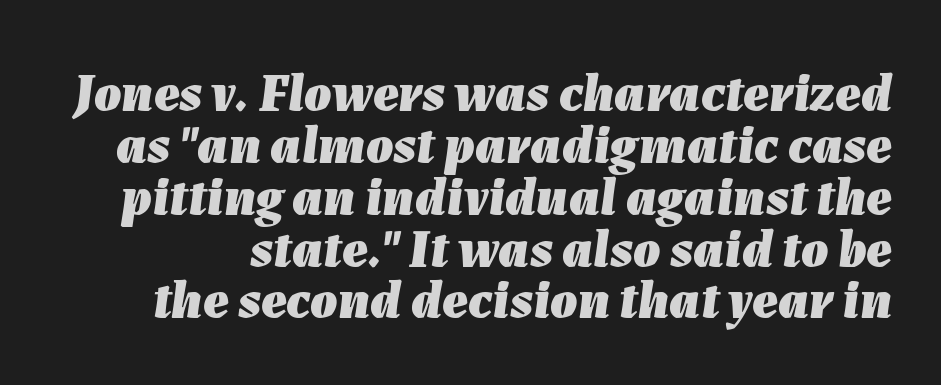
Regarding leading, the lines here are crowded together. There is no visible air inserted between adjacent glyphs. Look at the stroke-to-counter ratio: heavy, a bold. The rendering applies a slant to the glyphs. Varying glyph widths throughout — classic text-font behaviour.
